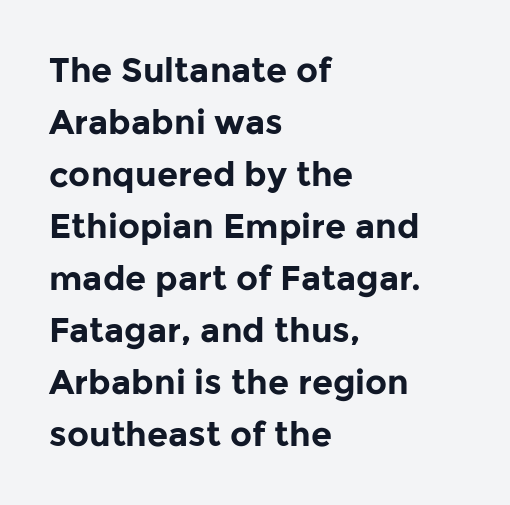
The image shows 34 px bold sans-serif type, upright; set left-aligned, normal line spacing (1.53x), normal letter spacing, not underlined; low stroke contrast and a medium x-height.
